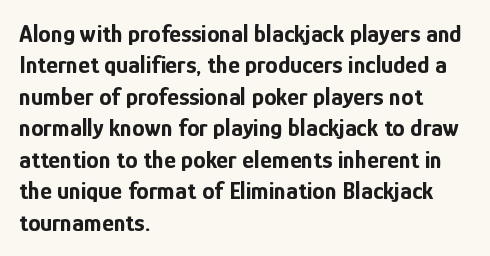
Q: Is the text bold? A: Yes.
Q: Is the text italic (slanted)? A: No, it is upright.
Q: Is the text underlined? A: No.
Q: How is the paragraph aligned? A: Left-aligned.
Q: Is the spacing between letters normal or unusually wide? A: Normal.
Q: Is the spacing between lines tight, normal or loose? A: Normal.
